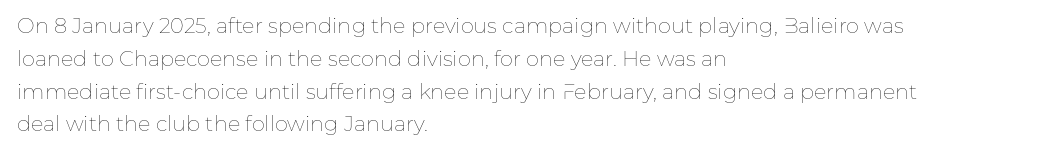
{"italic": "no", "bold": "no", "underline": "no", "align": "left", "line_spacing": "normal", "line_spacing_ratio": 1.56, "letter_spacing": "normal", "letter_spacing_em": 0.0, "glyph_px": 21}
